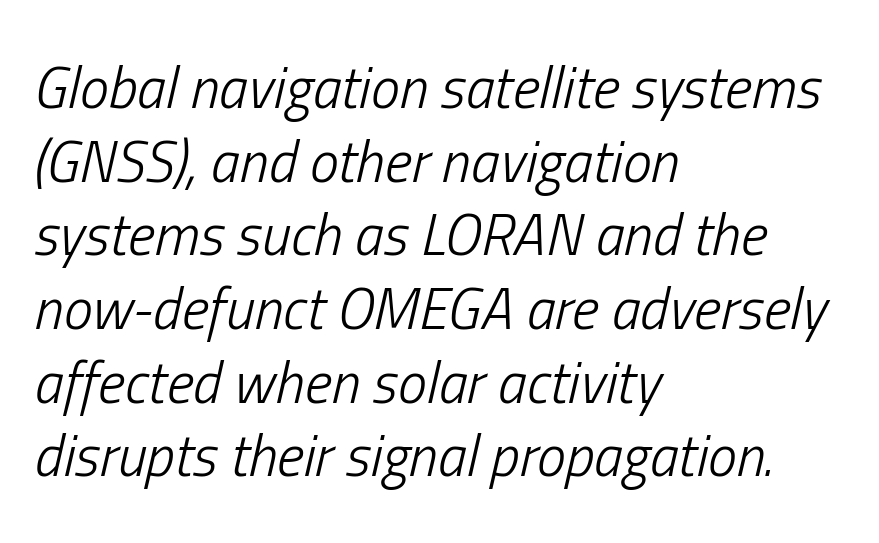
The image shows 58 px light, condensed type, italic (leaning right); set left-aligned, normal line spacing (1.27x), normal letter spacing, not underlined; low stroke contrast and a medium x-height.
